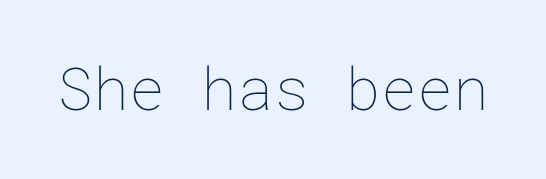
These glyphs show unthickened strokes, regular width or finer. This rendering features lettering with no underline. If you drew a line through each stem, it would be perfectly vertical. The tracking reads as untouched default to a designer's eye.
